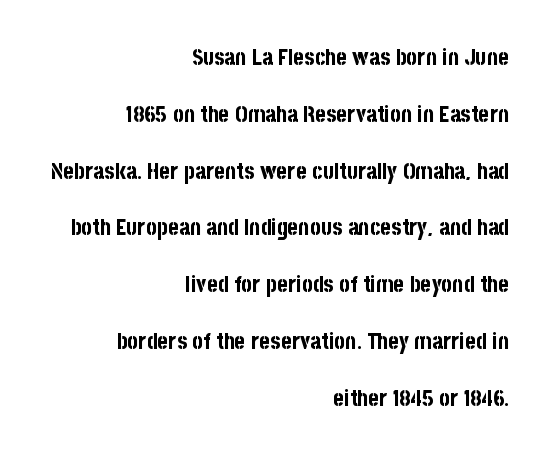
Q: Is the text bold? A: Yes.
Q: Is the text italic (slanted)? A: No, it is upright.
Q: Is the text underlined? A: No.
Q: How is the paragraph aligned? A: Right-aligned.
Q: Is the spacing between letters normal or unusually wide? A: Normal.
Q: Is the spacing between lines tight, normal or loose? A: Loose.
